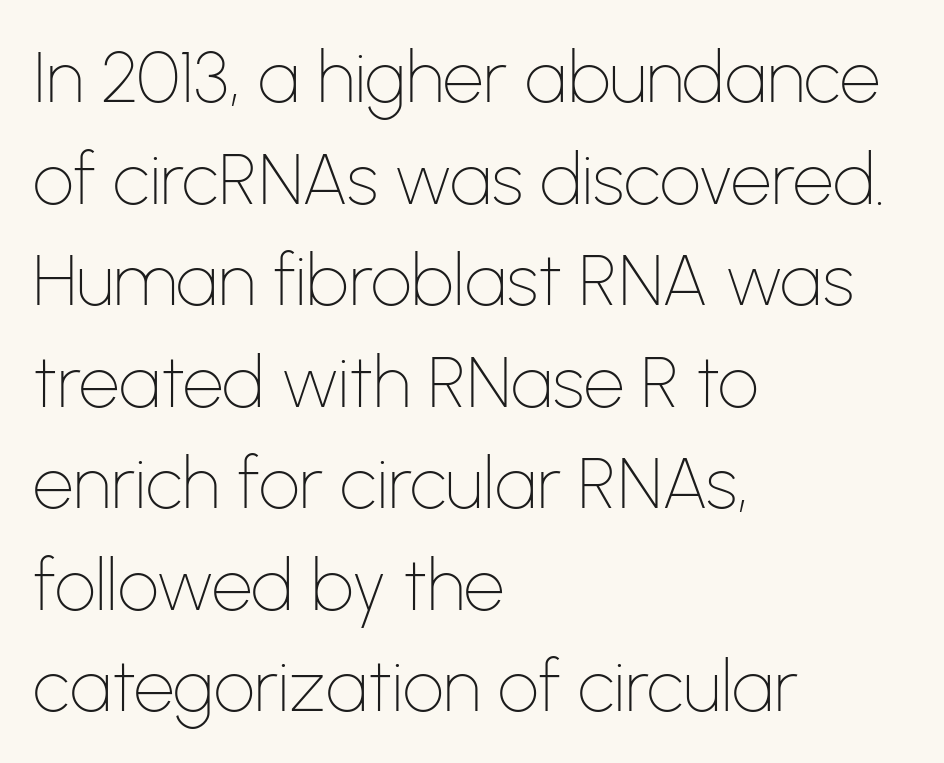
The image shows 72 px thin sans-serif type, upright; set left-aligned, normal line spacing (1.41x), normal letter spacing, not underlined; low stroke contrast and a medium x-height.
